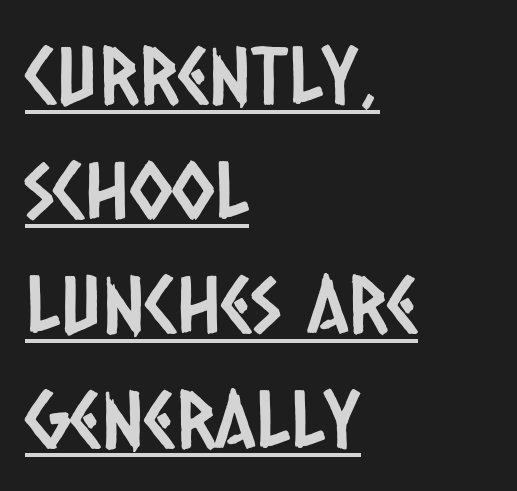
The type is set solid horizontally, with unmodified tracking. Normally led — the rows are evenly, conventionally spaced. Each letter's strokes conclude bluntly, with no projecting serifs. Is this a fixed-width face? No — the glyphs have proportional, varying widths. The text block is weighted toward the left margin, trailing off unevenly rightward. The lettering is marked with a stroke running underneath it.
